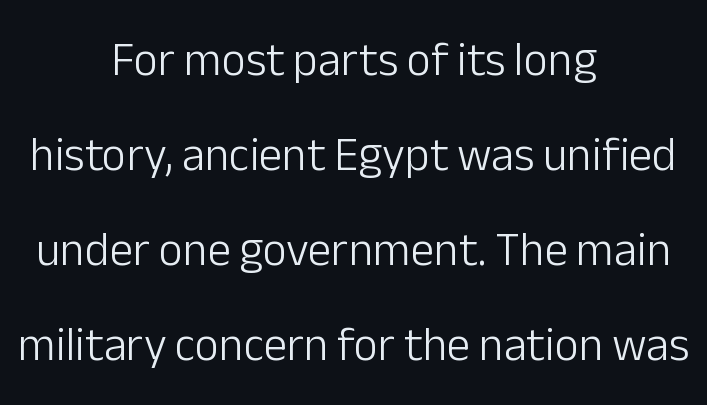
To sum up the face: it is a sans, with no serifs. Interline gaps are noticeably wide in this sample. The glyphs are unaccompanied by any horizontal stroke below them. Both edges are ragged and mirror each other, which tells us the setting is centered. Unlike italic type, these characters show no tilt at all. Glyph-to-glyph distance matches everyday printed text.
